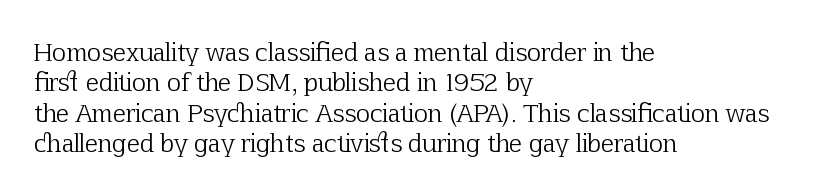
Q: Is the text bold? A: No.
Q: Is the text italic (slanted)? A: No, it is upright.
Q: Is the text underlined? A: No.
Q: How is the paragraph aligned? A: Left-aligned.
Q: Is the spacing between letters normal or unusually wide? A: Normal.
Q: Is the spacing between lines tight, normal or loose? A: Normal.
